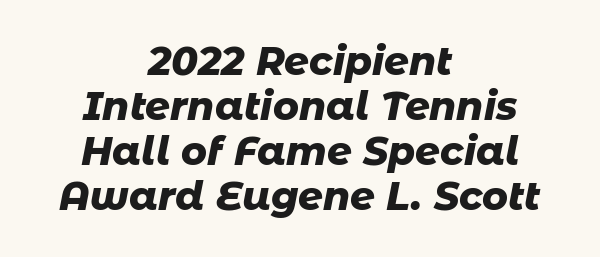
{"italic": "yes", "lean": "right", "slant_degrees": 11, "bold": "yes", "weight": "heavy", "width": "normal", "stroke_contrast": "low", "x_height": "medium", "monospaced": "no", "underline": "no", "align": "center", "line_spacing": "tight", "line_spacing_ratio": 1.15, "letter_spacing": "normal", "letter_spacing_em": 0.0, "glyph_px": 39}
